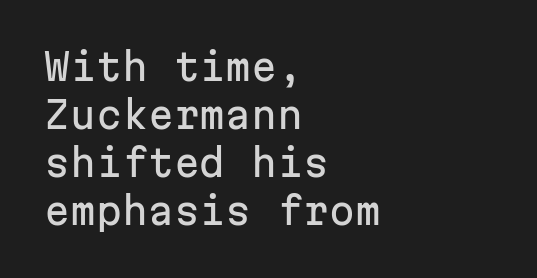
Q: Is the text italic (slanted)? A: No, it is upright.
Q: Is the typeface a serif or a sans-serif typeface? A: Sans-serif.
Q: Is the text underlined? A: No.
Q: How is the paragraph aligned? A: Left-aligned.
Q: Is the spacing between letters normal or unusually wide? A: Normal.
Q: Is the spacing between lines tight, normal or loose? A: Normal.
Q: Width (condensed, normal, or wide)? A: Normal.
Q: Stroke contrast? A: Low.
Q: x-height? A: Medium.
Q: Monospaced? A: Yes.
